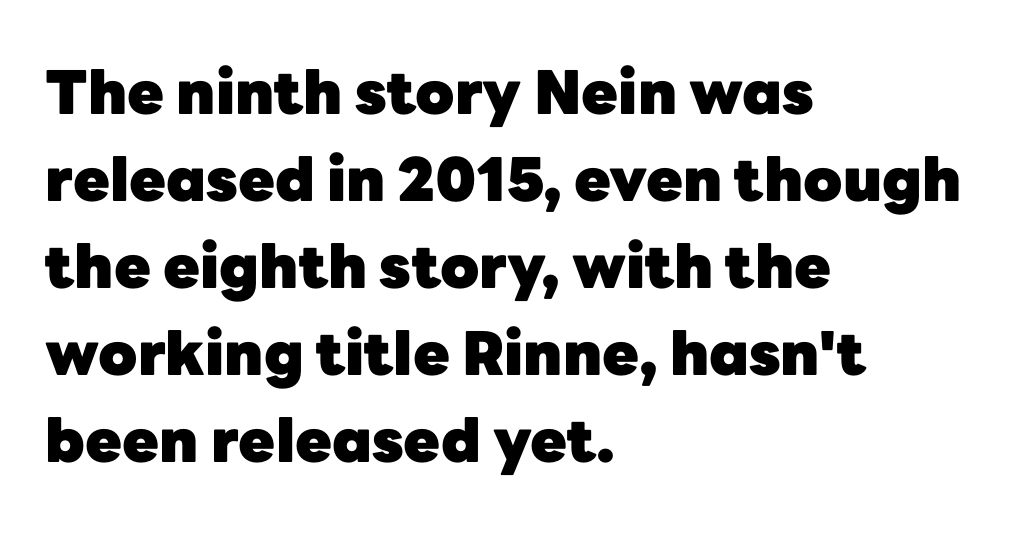
Q: Is the text bold? A: Yes.
Q: Is the text italic (slanted)? A: No, it is upright.
Q: Is the typeface a serif or a sans-serif typeface? A: Sans-serif.
Q: Is the text underlined? A: No.
Q: How is the paragraph aligned? A: Left-aligned.
Q: Is the spacing between letters normal or unusually wide? A: Normal.
Q: Is the spacing between lines tight, normal or loose? A: Normal.
Q: Width (condensed, normal, or wide)? A: Normal.
Q: Stroke contrast? A: Low.
Q: x-height? A: Medium.
Q: Monospaced? A: No.
